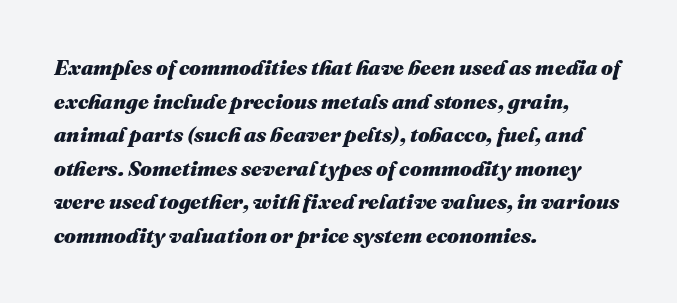
Default kerning and tracking; the words read as compact shapes. The typesetting leans heavy: a genuine bold. One glance says typical: line gaps are just what's usual. The space beneath each line is pristine and unruled.
